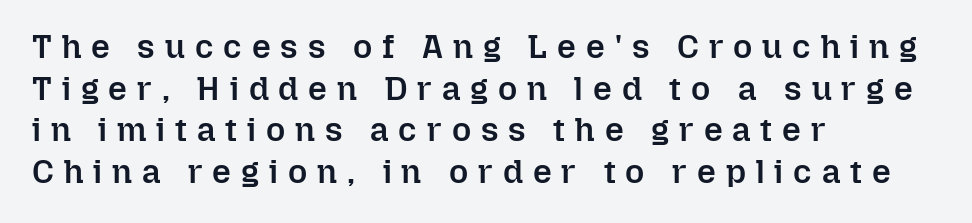
Q: Is the text bold? A: Semi-bold.
Q: Is the text italic (slanted)? A: No, it is upright.
Q: Is the text underlined? A: No.
Q: How is the paragraph aligned? A: Left-aligned.
Q: Is the spacing between letters normal or unusually wide? A: Unusually wide.
Q: Is the spacing between lines tight, normal or loose? A: Normal.
Q: Width (condensed, normal, or wide)? A: Normal.
Q: Stroke contrast? A: Low.
Q: x-height? A: Medium.
Q: Monospaced? A: No.
